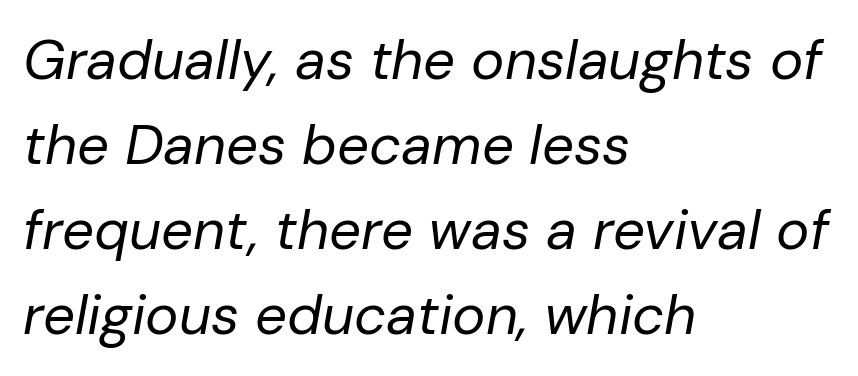
The image shows 56 px regular-weight type, italic (leaning right); set left-aligned, normal line spacing (1.52x), normal letter spacing, not underlined; low stroke contrast and a medium x-height.
